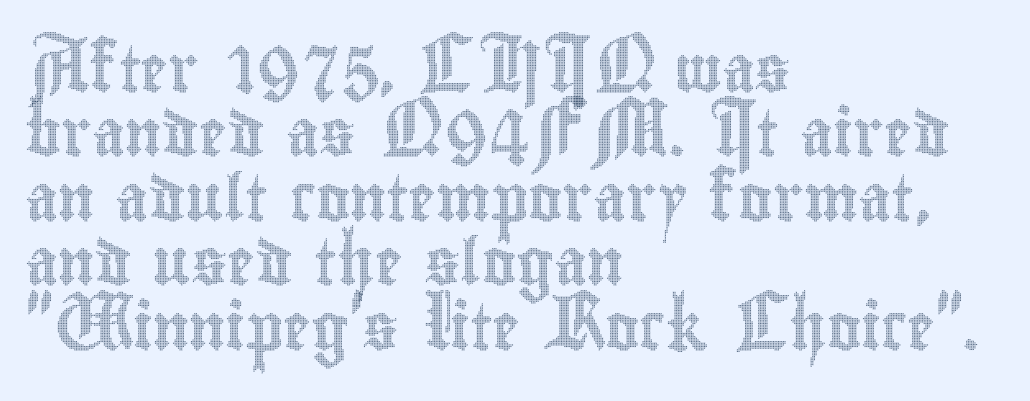
{"italic": "no", "width": "condensed", "x_height": "small", "monospaced": "no", "underline": "no", "align": "left", "line_spacing": "normal", "line_spacing_ratio": 1.4, "letter_spacing": "normal", "letter_spacing_em": 0.0, "glyph_px": 46}
